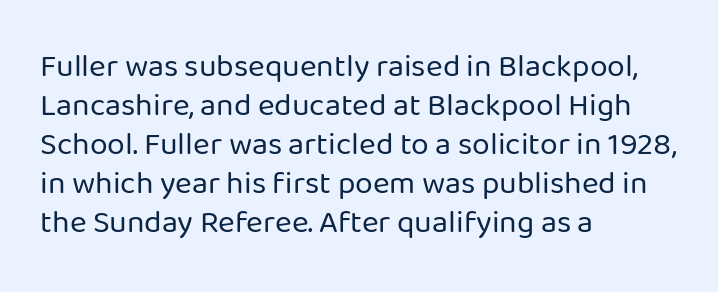
The lettering stays uniformly vertical, giving the passage a roman look. Observe the ordinary spacing: letters are neighbours, not strangers. The foot of each line stays bare and open. The passage is arranged the way most books set body copy — flush left. Stem width sits at or under what a default text font uses. Is this a fixed-width face? No — the glyphs have proportional, varying widths.
